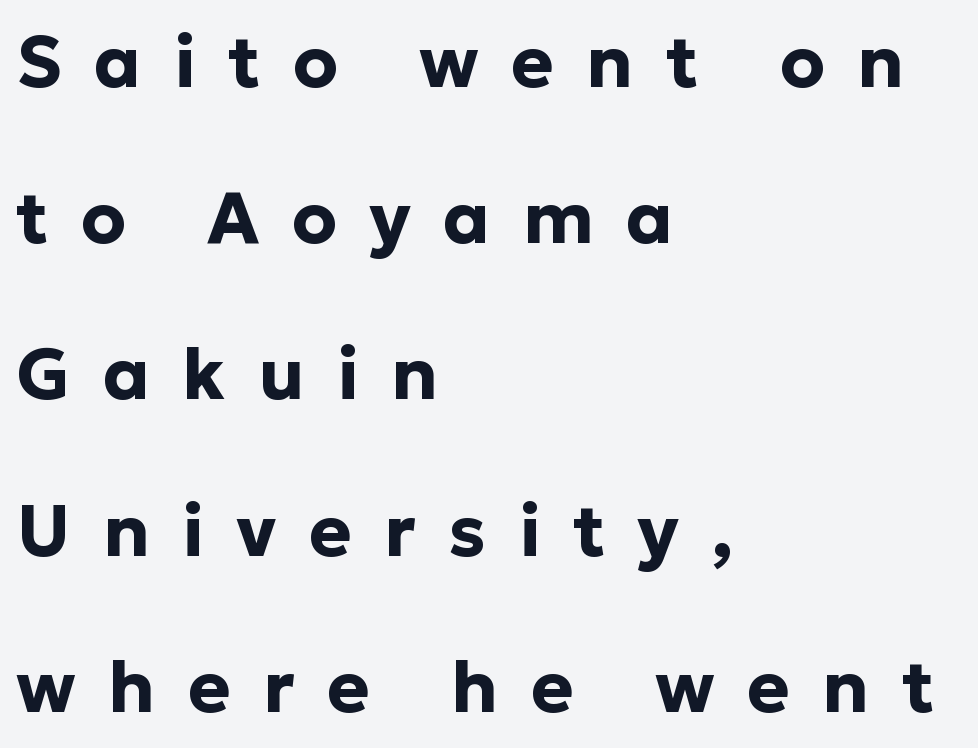
Each row of text sits above clean, open space. The typography opts for an upright posture over an oblique one. How would I describe the line gaps? Wide and relaxed. The letters carry no serifs — their stems end cleanly without finishing strokes. The rag falls on the right side of this text block.
